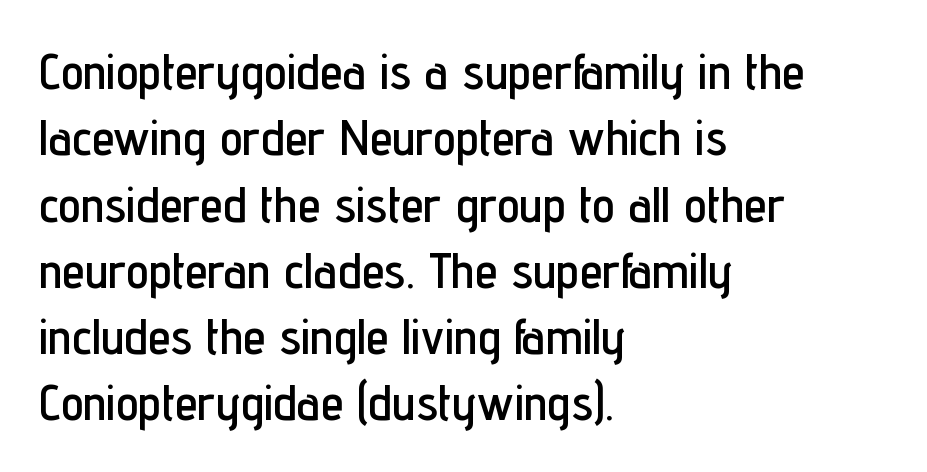
The image shows 51 px condensed sans-serif type, upright; set left-aligned, normal line spacing (1.3x), normal letter spacing, not underlined; low stroke contrast and a medium x-height.
